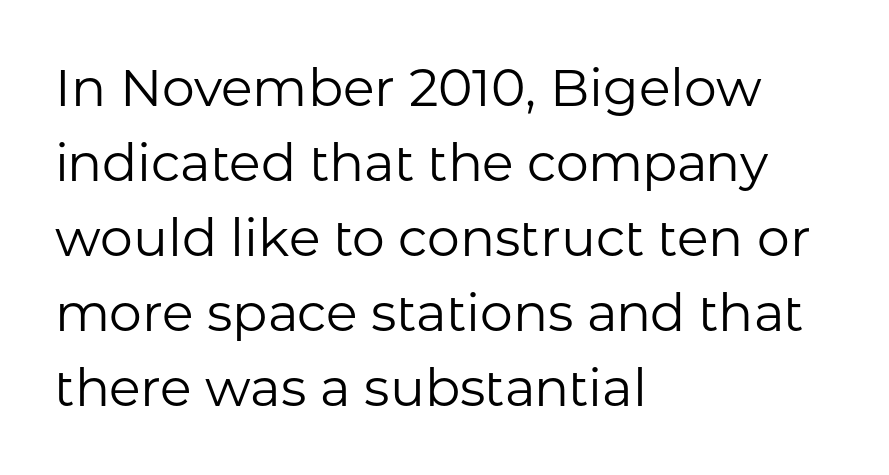
The text block is weighted toward the left margin, trailing off unevenly rightward. Check where the strokes stop: nothing finishes them off — pure sans. Spacing between characters is what you'd get straight out of the box. Reading down the column, the eye jumps a familiar distance to each next line.
